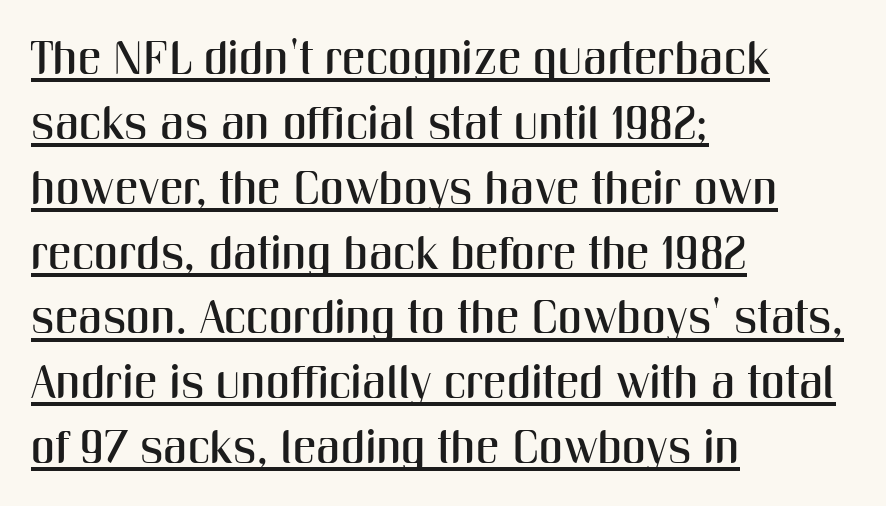
{"serif": "no", "italic": "no", "width": "condensed", "stroke_contrast": "medium", "x_height": "medium", "monospaced": "no", "underline": "yes", "align": "left", "line_spacing": "normal", "line_spacing_ratio": 1.38, "letter_spacing": "normal", "letter_spacing_em": 0.0, "glyph_px": 47}
